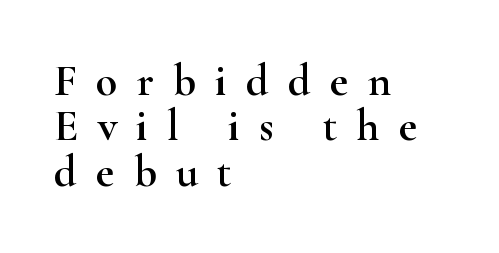
The image shows 44 px wide serif type, upright; set left-aligned, tight line spacing (1.03x), unusually wide letter spacing (+0.44 em), not underlined; high stroke contrast and a small x-height.
